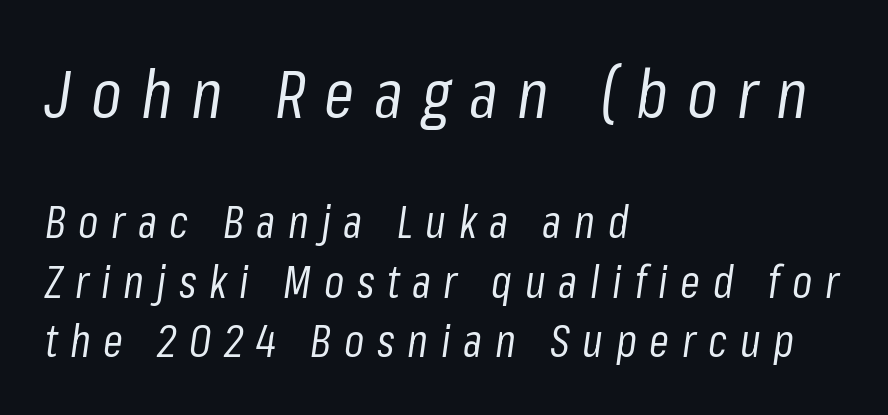
{"italic": "yes", "lean": "right", "slant_degrees": 8, "bold": "no", "weight": "regular", "width": "condensed", "stroke_contrast": "low", "x_height": "medium", "monospaced": "no", "underline": "no", "align": "left", "line_spacing": "normal", "line_spacing_ratio": 1.32, "letter_spacing": "wide", "letter_spacing_em": 0.28, "larger_block": "first", "size_ratio": 1.51, "glyph_px": 68}
